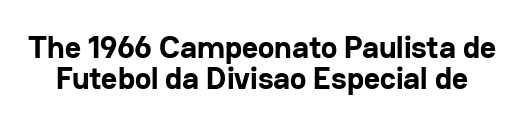
{"serif": "no", "italic": "no", "bold": "yes", "weight": "bold", "width": "normal", "stroke_contrast": "low", "x_height": "medium", "monospaced": "no", "underline": "no", "line_spacing": "tight", "line_spacing_ratio": 1.01, "letter_spacing": "normal", "letter_spacing_em": 0.0, "glyph_px": 31}
